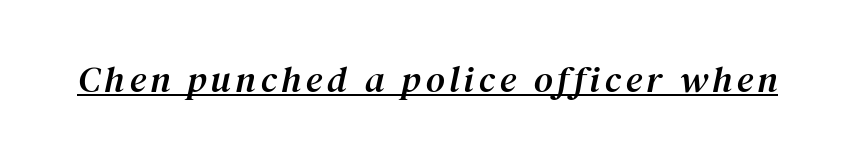
{"serif": "yes", "italic": "yes", "lean": "right", "slant_degrees": 12, "width": "normal", "stroke_contrast": "medium", "x_height": "medium", "monospaced": "no", "underline": "yes", "glyph_px": 37}
